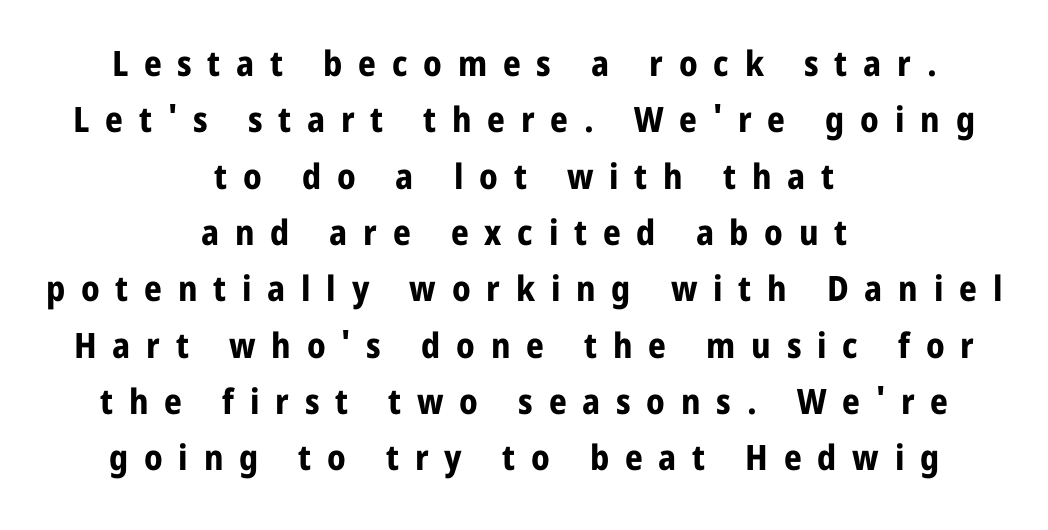
{"serif": "no", "italic": "no", "bold": "yes", "weight": "bold", "width": "normal", "stroke_contrast": "low", "x_height": "medium", "monospaced": "no", "underline": "no", "align": "center", "line_spacing": "normal", "line_spacing_ratio": 1.61, "letter_spacing": "wide", "letter_spacing_em": 0.45, "glyph_px": 35}
